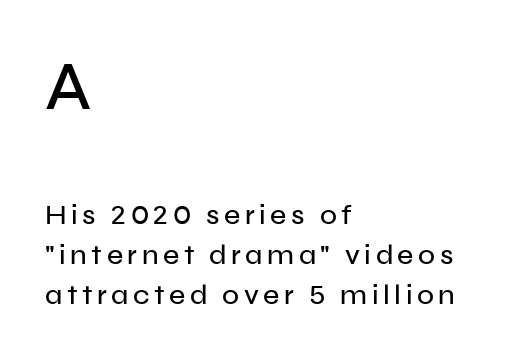
The image shows 69 px sans-serif type, upright; set left-aligned, normal line spacing (1.42x), not underlined; the first (top) block is 2.46x larger; low stroke contrast and a medium x-height.
